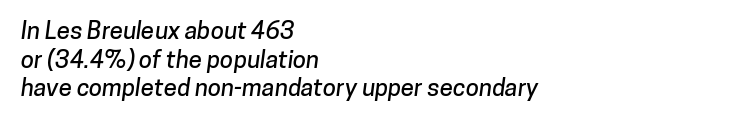
Q: Is the text underlined? A: No.
Q: How is the paragraph aligned? A: Left-aligned.
Q: Is the spacing between letters normal or unusually wide? A: Normal.
